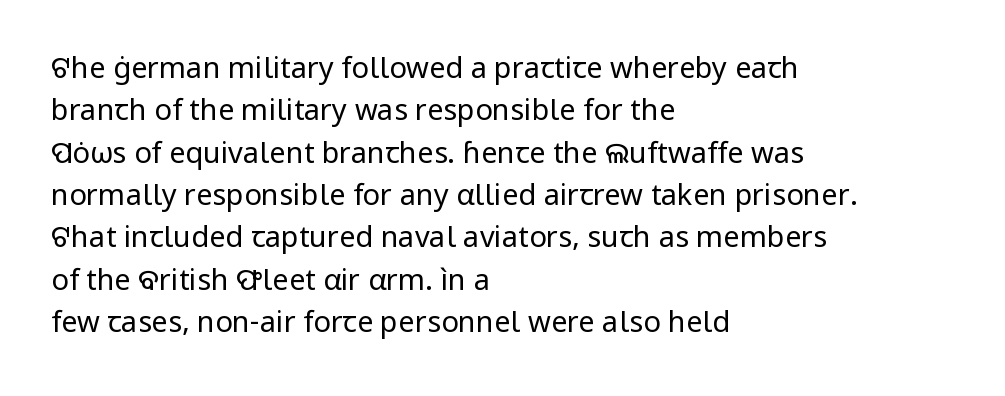
Quick note: not italic, upright. Nobody touched the tracking dial on this one. Teacher's note: observe the even left margin — that is flush-left alignment. No heavy texture on the line: the type isn't bold. Serifs: no, the terminals of the letterforms are clean. Each letter keeps its own natural width here, so spacing adapts to shape.
